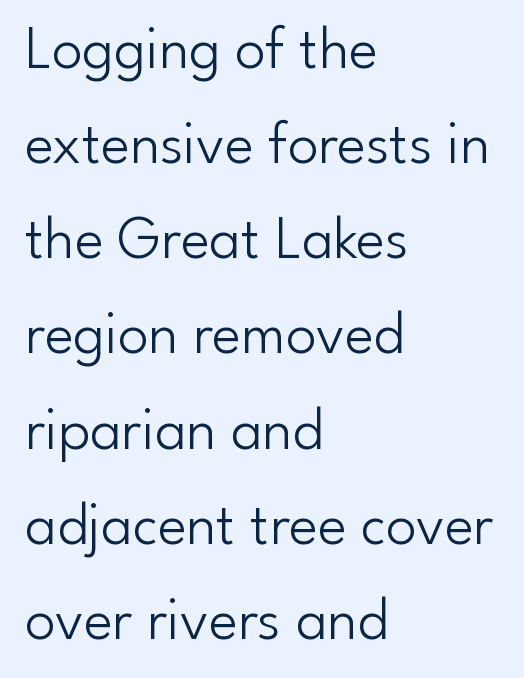
{"serif": "no", "italic": "no", "bold": "no", "weight": "light", "width": "normal", "stroke_contrast": "low", "x_height": "small", "monospaced": "no", "underline": "no", "align": "left", "line_spacing": "normal", "line_spacing_ratio": 1.56, "letter_spacing": "normal", "letter_spacing_em": 0.0, "glyph_px": 61}
